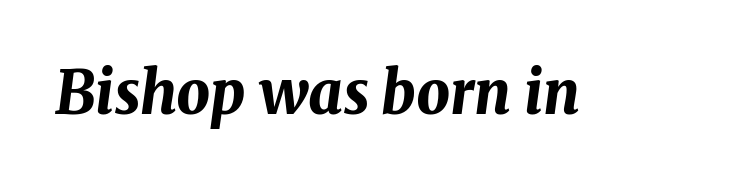
Q: Is the text bold? A: Yes.
Q: Is the text italic (slanted)? A: Yes, it leans right by about 8 degrees.
Q: Is the text underlined? A: No.
Q: Is the spacing between letters normal or unusually wide? A: Normal.
Q: Width (condensed, normal, or wide)? A: Normal.
Q: Stroke contrast? A: Medium.
Q: x-height? A: Medium.
Q: Monospaced? A: No.
